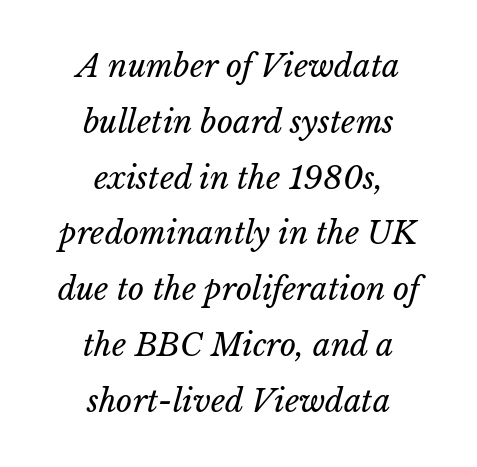
Q: Is the text bold? A: No.
Q: Is the text underlined? A: No.
Q: How is the paragraph aligned? A: Centered.
Q: Is the spacing between letters normal or unusually wide? A: Normal.
Q: Width (condensed, normal, or wide)? A: Normal.
Q: Stroke contrast? A: Low.
Q: x-height? A: Medium.
Q: Monospaced? A: No.
